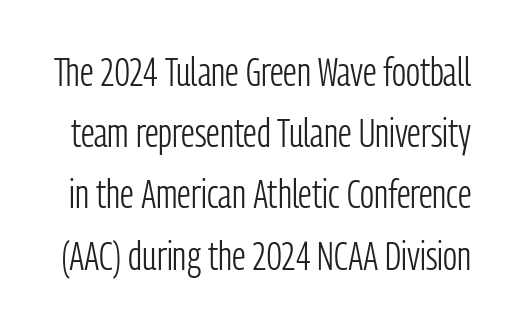
Vertical strokes here are truly vertical. You could call the tracking neutral — neither tight nor loose. Underlining? Definitely not there. In terms of leading, this rendering sits right in the middle. These lines are rendered in a variable-pitch font. Unlike a traditional serif, this face leaves its strokes unadorned.
